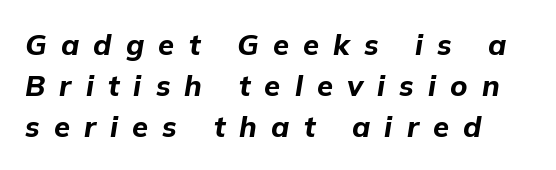
{"italic": "yes", "lean": "right", "slant_degrees": 9, "bold": "yes", "weight": "bold", "width": "normal", "stroke_contrast": "low", "x_height": "medium", "monospaced": "no", "underline": "no", "line_spacing": "normal", "line_spacing_ratio": 1.41, "letter_spacing": "wide", "letter_spacing_em": 0.49, "glyph_px": 29}
